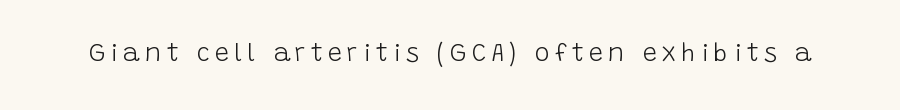
Any mark beneath the type? The region is blank. A light-to-regular cut is what we see here. Does extra space separate the letters? Yes, quite a lot of it. The lettering holds an erect, upright posture throughout.
